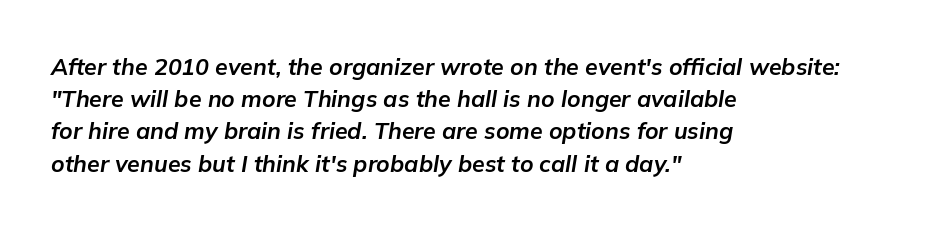
The letters are bold, with thick, heavy strokes. Tall strokes in this sample are angled rather than plumb. Just letters on the line, the space beneath them empty. Caption: standard tracking, unaltered.
